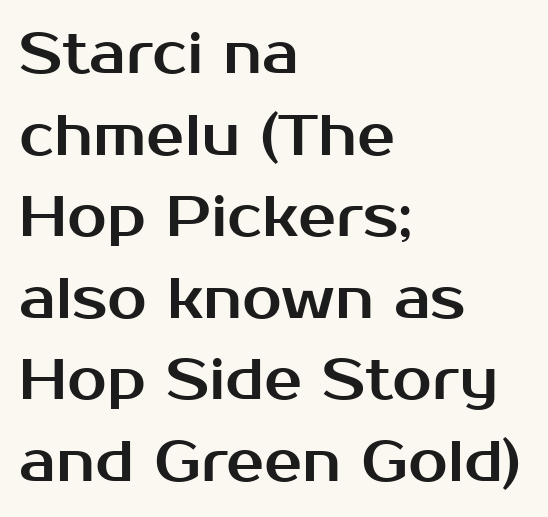
Descenders hang freely into open space. In terms of posture, this sample is upright. Do the characters align in a grid? No, the font is proportional. Notice how descenders clear the ascenders below comfortably — that's standard leading. The type family on display is of the sans-serif kind.
